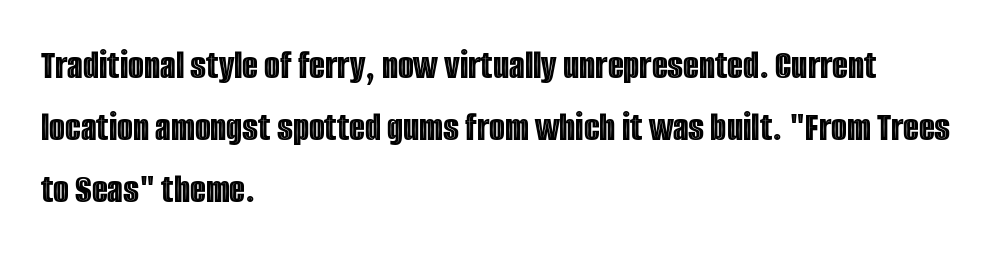
Q: Is the text italic (slanted)? A: No, it is upright.
Q: Is the text underlined? A: No.
Q: How is the paragraph aligned? A: Left-aligned.
Q: Is the spacing between letters normal or unusually wide? A: Normal.
Q: Is the spacing between lines tight, normal or loose? A: Normal.
Q: Width (condensed, normal, or wide)? A: Condensed.
Q: x-height? A: Large.
Q: Monospaced? A: No.
